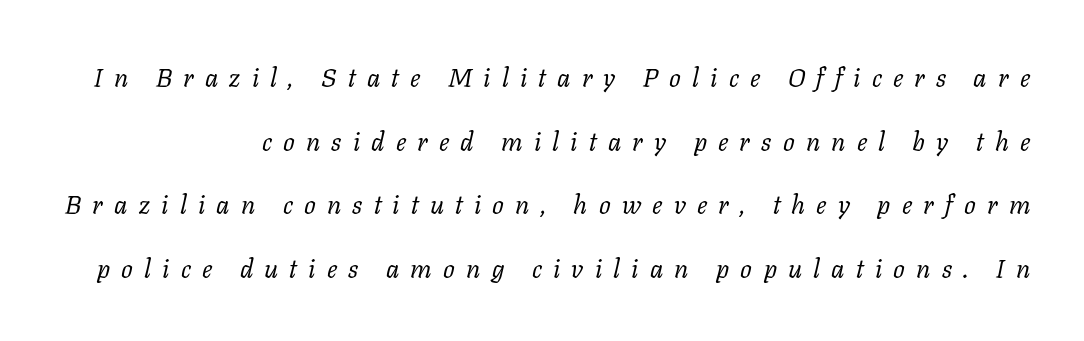
On a weight scale, this lands at 450 or below. The tracking jumps out immediately: characters are airy and widely separated. The letters are slanted; this is an italic face. Rule under the text: the space is simply empty.
